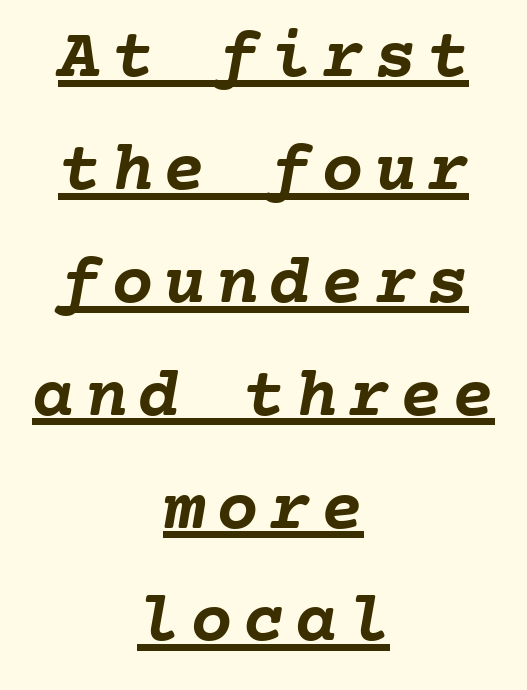
The letters are bold, with thick, heavy strokes. Interline gaps are of average width in this sample. The rendering uses typewriter-style spacing with identical character cells. The rag falls on both sides of this text block equally. A continuous stroke trails under the words, as in a hyperlink.
